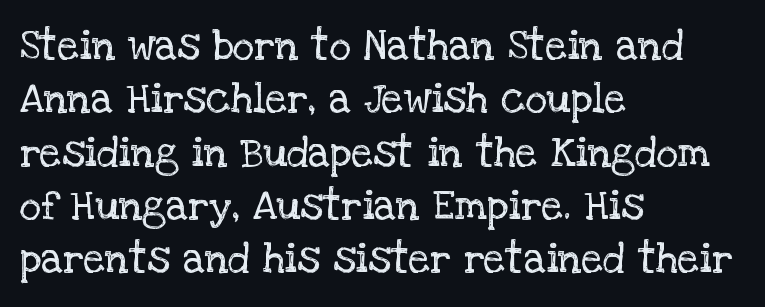
{"serif": "yes", "italic": "no", "bold": "no", "weight": "regular", "width": "normal", "stroke_contrast": "low", "x_height": "large", "monospaced": "no", "underline": "no", "align": "left", "line_spacing": "normal", "line_spacing_ratio": 1.27, "letter_spacing": "normal", "letter_spacing_em": 0.0, "glyph_px": 42}
